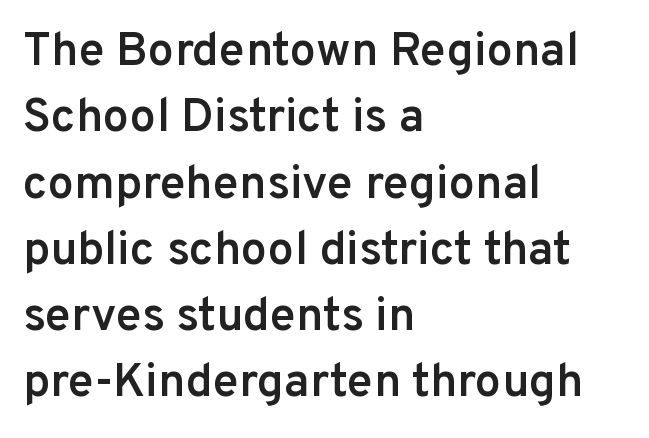
The image shows 47 px semibold sans-serif type, upright; set left-aligned, normal line spacing (1.41x), normal letter spacing, not underlined; low stroke contrast and a medium x-height.
